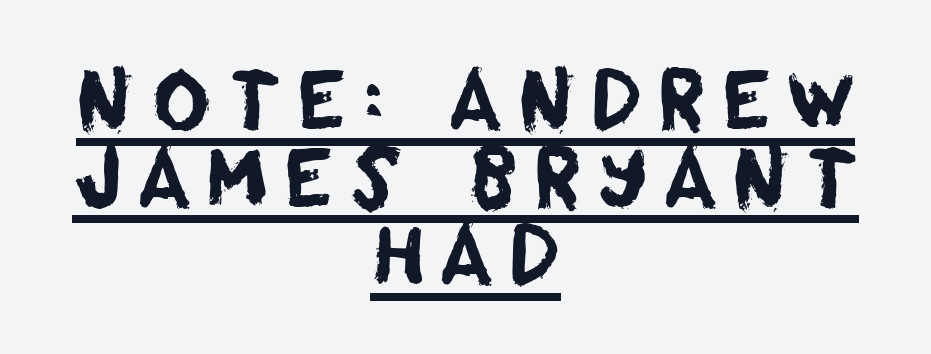
{"serif": "no", "width": "normal", "stroke_contrast": "low", "x_height": "large", "monospaced": "no", "underline": "yes", "align": "center", "line_spacing": "tight", "line_spacing_ratio": 0.97, "glyph_px": 80}
